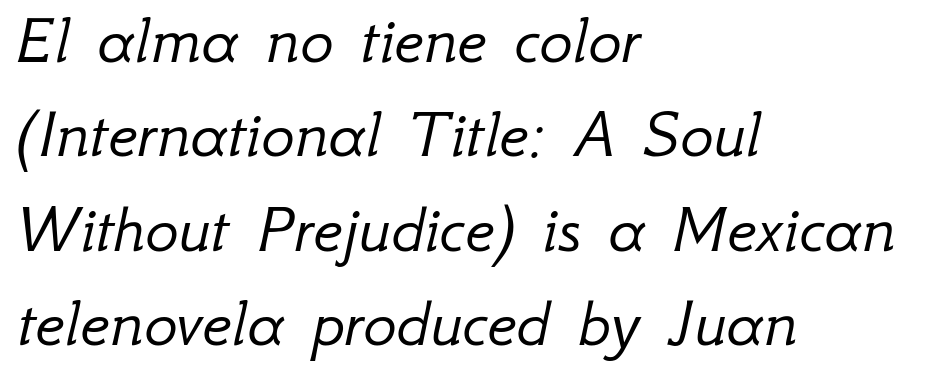
These lines stack with their left ends in a neat column. Is this a fixed-width face? No — the glyphs have proportional, varying widths. Stem width sits at or under what a default text font uses. Default kerning and tracking; the words read as compact shapes.
